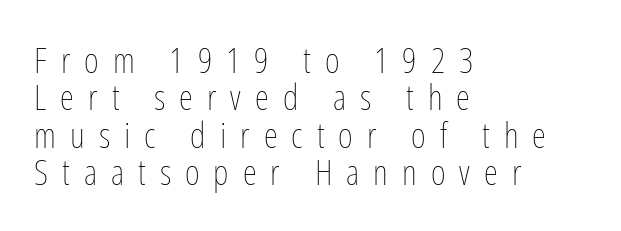
The image shows 36 px thin, condensed type, upright; set left-aligned, tight line spacing (1.04x), unusually wide letter spacing (+0.39 em), not underlined; low stroke contrast and a medium x-height.
